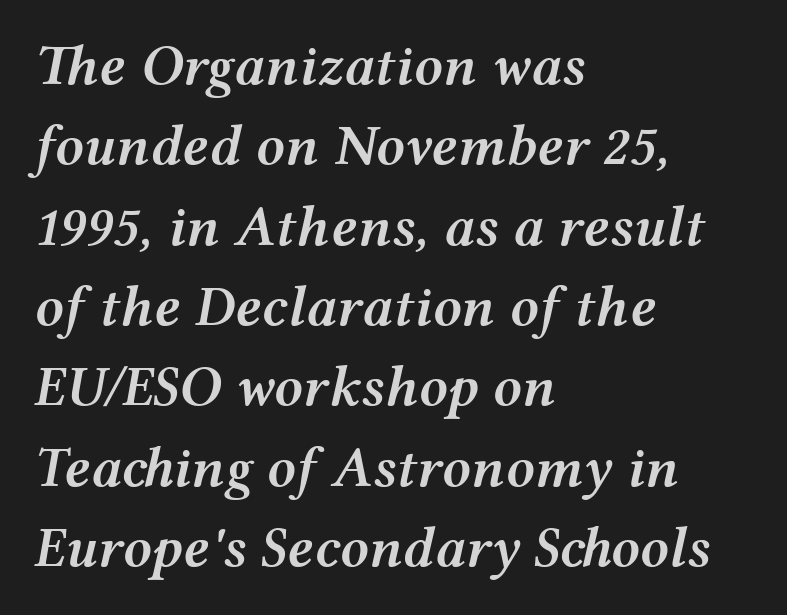
{"italic": "yes", "lean": "right", "slant_degrees": 12, "bold": "semi", "weight": "semibold", "width": "wide", "stroke_contrast": "medium", "x_height": "medium", "monospaced": "no", "underline": "no", "align": "left", "line_spacing": "normal", "line_spacing_ratio": 1.41, "letter_spacing": "normal", "letter_spacing_em": 0.0, "glyph_px": 57}
